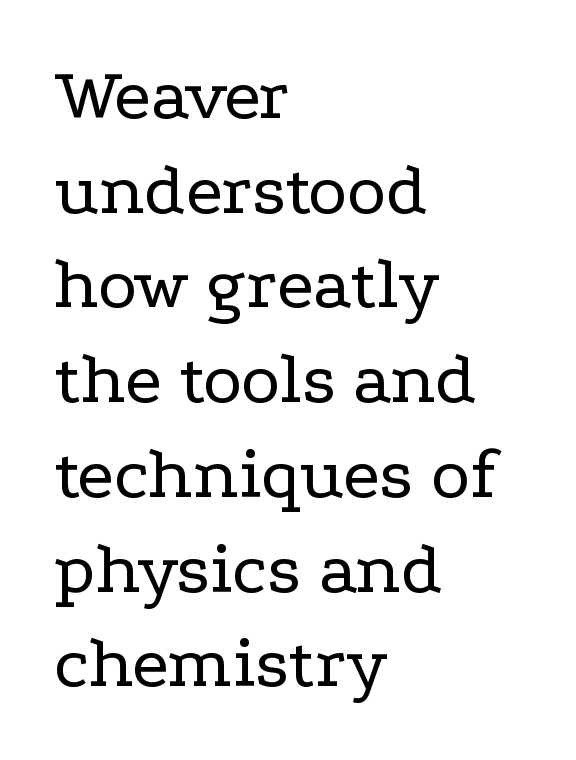
The image shows 74 px regular-weight, wide serif type, upright; set left-aligned, normal line spacing (1.28x), normal letter spacing, not underlined; low stroke contrast and a medium x-height.
